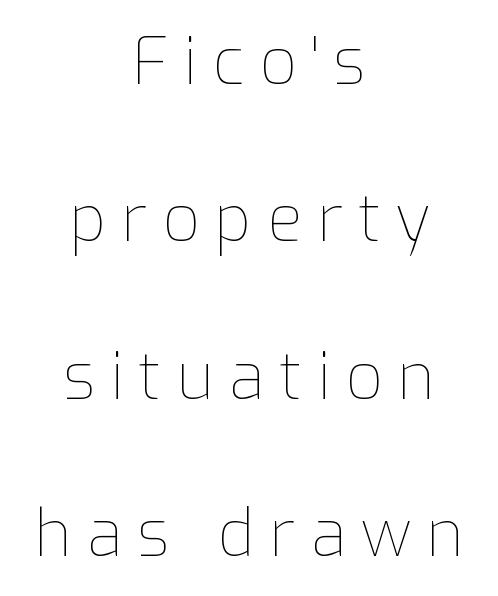
Q: Is the text bold? A: No.
Q: Is the text italic (slanted)? A: No, it is upright.
Q: Is the text underlined? A: No.
Q: How is the paragraph aligned? A: Centered.
Q: Is the spacing between letters normal or unusually wide? A: Unusually wide.
Q: Is the spacing between lines tight, normal or loose? A: Loose.
Q: Width (condensed, normal, or wide)? A: Normal.
Q: Stroke contrast? A: Low.
Q: x-height? A: Medium.
Q: Monospaced? A: No.
